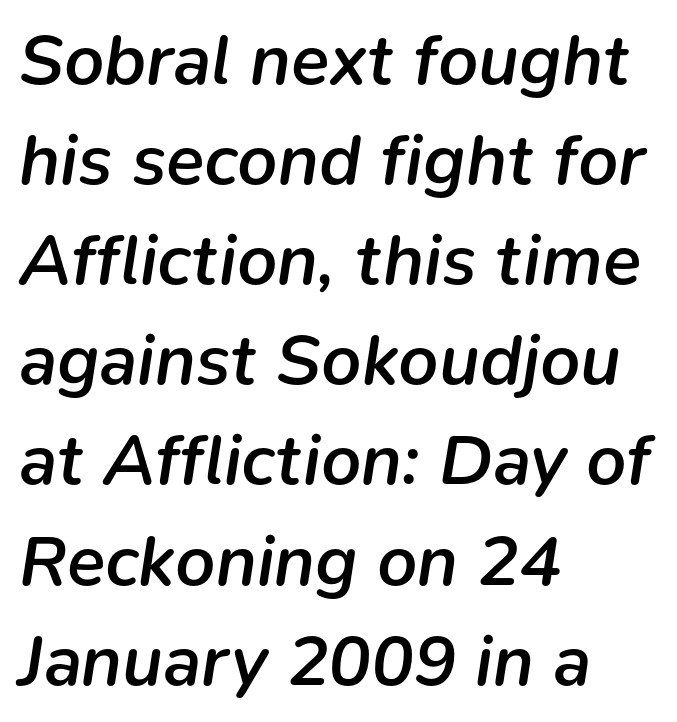
{"italic": "yes", "lean": "right", "slant_degrees": 9, "bold": "semi", "weight": "semibold", "width": "normal", "stroke_contrast": "low", "x_height": "medium", "monospaced": "no", "underline": "no", "align": "left", "line_spacing": "normal", "line_spacing_ratio": 1.41, "letter_spacing": "normal", "letter_spacing_em": 0.0, "glyph_px": 71}
